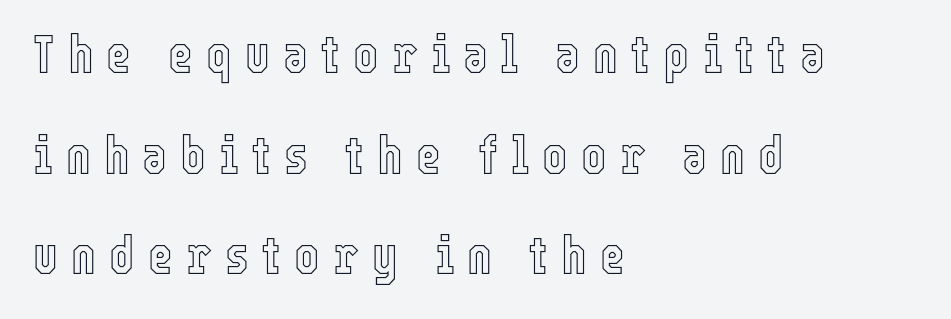
{"italic": "no", "width": "condensed", "x_height": "medium", "monospaced": "no", "underline": "no", "align": "left", "line_spacing": "loose", "line_spacing_ratio": 1.9, "letter_spacing": "wide", "letter_spacing_em": 0.25, "glyph_px": 53}
